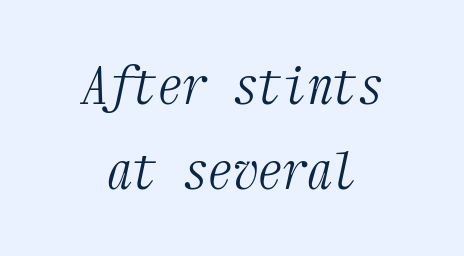
{"serif": "yes", "italic": "yes", "lean": "right", "slant_degrees": 12, "bold": "no", "weight": "light", "width": "condensed", "stroke_contrast": "medium", "x_height": "medium", "monospaced": "yes", "underline": "no", "align": "center", "line_spacing_ratio": 1.71, "letter_spacing": "normal", "letter_spacing_em": 0.0, "glyph_px": 50}
